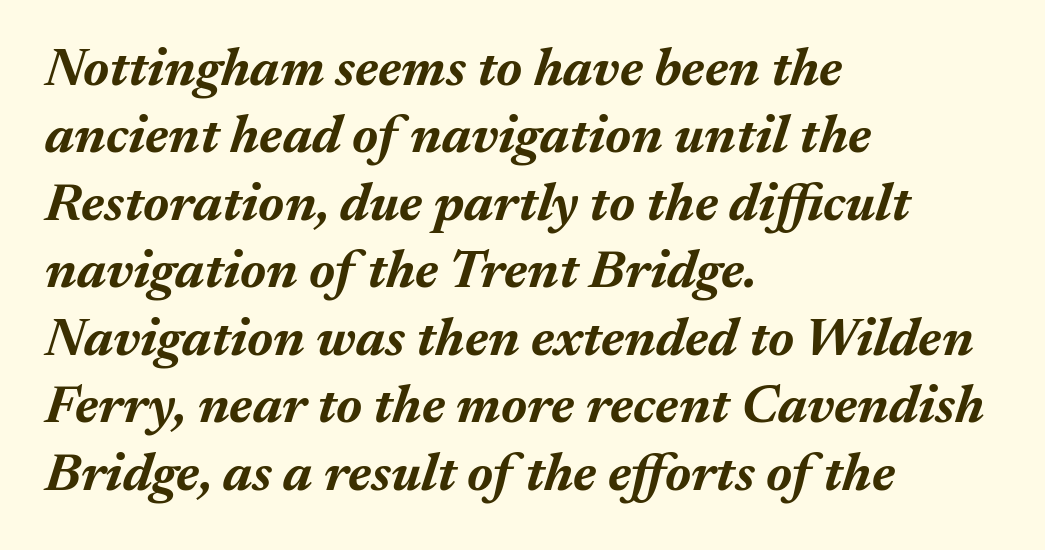
The designer left line spacing at the default. The glyphs are unaccompanied by any horizontal stroke below them. Does the weight exceed regular? Yes, all the way to bold. You could not count columns in this text — the font is proportionally spaced. Teacher's note: observe the even left margin — that is flush-left alignment.
